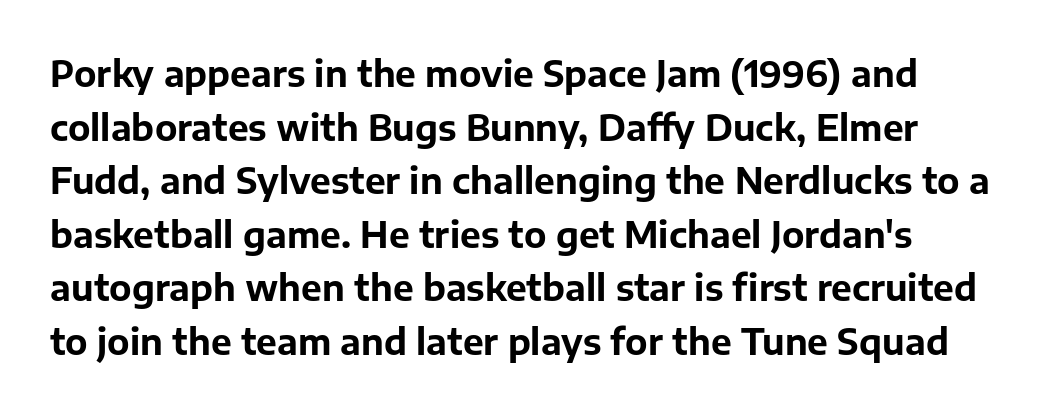
These lines sit exactly where default settings would place them. The tracking reads as untouched default to a designer's eye. Heavy-handed strokes throughout: this text is bold. Is this a fixed-width face? No — the glyphs have proportional, varying widths. Designer's note — italics off, roman on.
